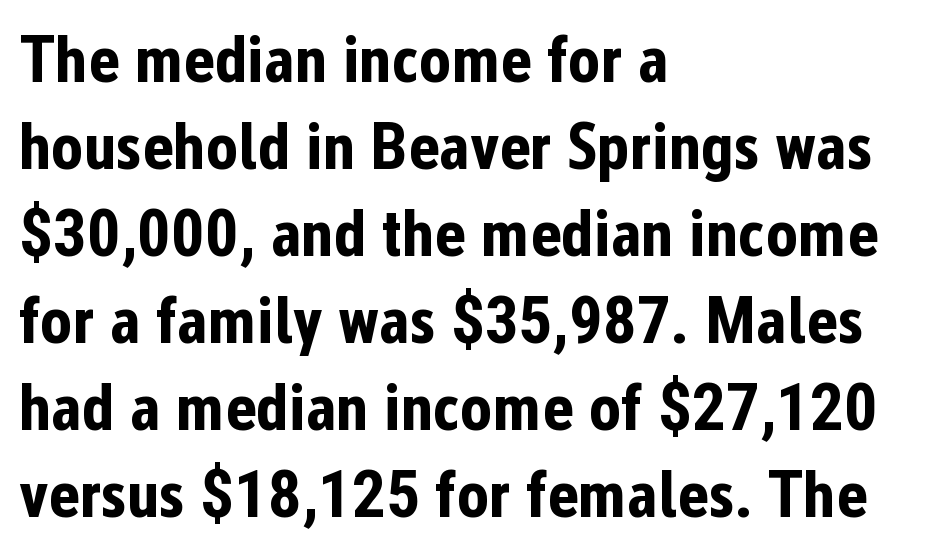
The area under the type is left untouched. What weight is shown? A full bold with thick strokes. The rendering anchors every line to the left-hand side. Students, observe: this is what conventionally led text looks like. Each letter keeps its own natural width here, so spacing adapts to shape.
